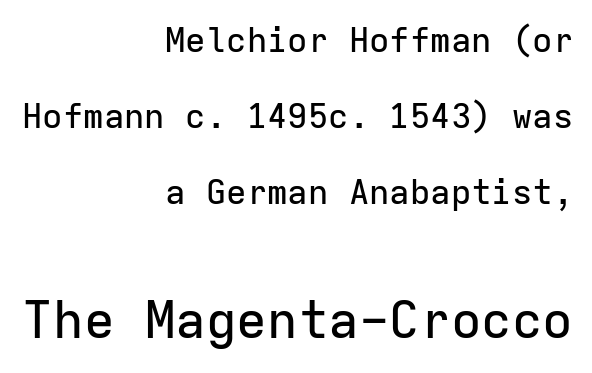
Q: Is the text italic (slanted)? A: No, it is upright.
Q: Is the typeface a serif or a sans-serif typeface? A: Sans-serif.
Q: Is the text underlined? A: No.
Q: How is the paragraph aligned? A: Right-aligned.
Q: Is the spacing between letters normal or unusually wide? A: Normal.
Q: Is the spacing between lines tight, normal or loose? A: Loose.
Q: Which block of text is set in a larger size, the first (top) or the second (bottom)? A: The second (bottom) one.
Q: Width (condensed, normal, or wide)? A: Normal.
Q: Stroke contrast? A: Low.
Q: x-height? A: Medium.
Q: Monospaced? A: Yes.
